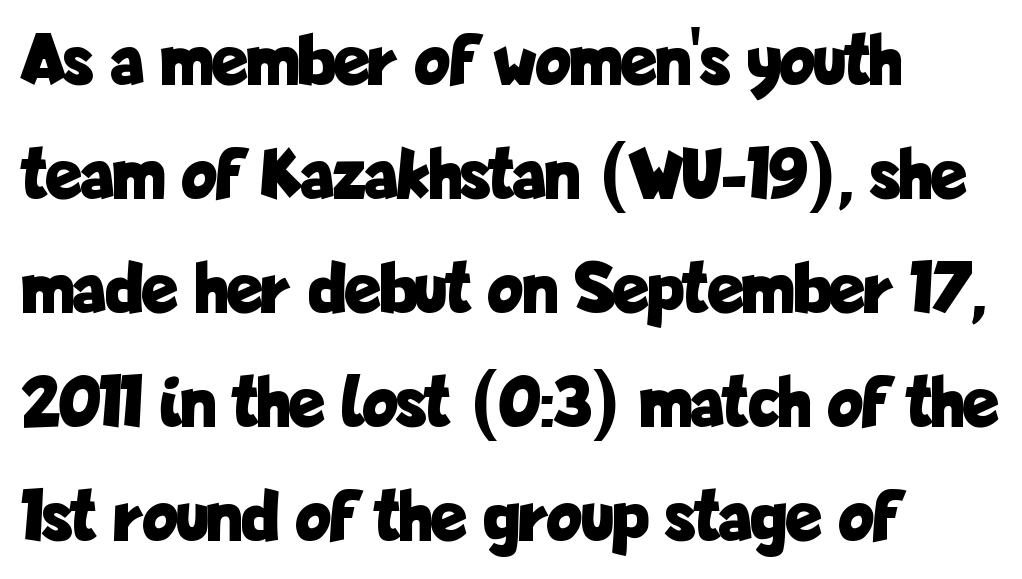
The paragraph has a hard left edge and a soft right edge. In terms of letterform style, serifs are entirely absent. Beneath every word, the page is bare. This sample uses plain, unmodified letter spacing. Bold? Absolutely — the strokes are thick and heavy.
